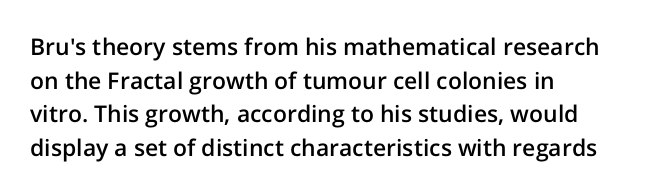
{"italic": "no", "bold": "semi", "underline": "no", "align": "left", "line_spacing": "normal", "line_spacing_ratio": 1.46, "letter_spacing": "normal", "letter_spacing_em": 0.0, "glyph_px": 23}
